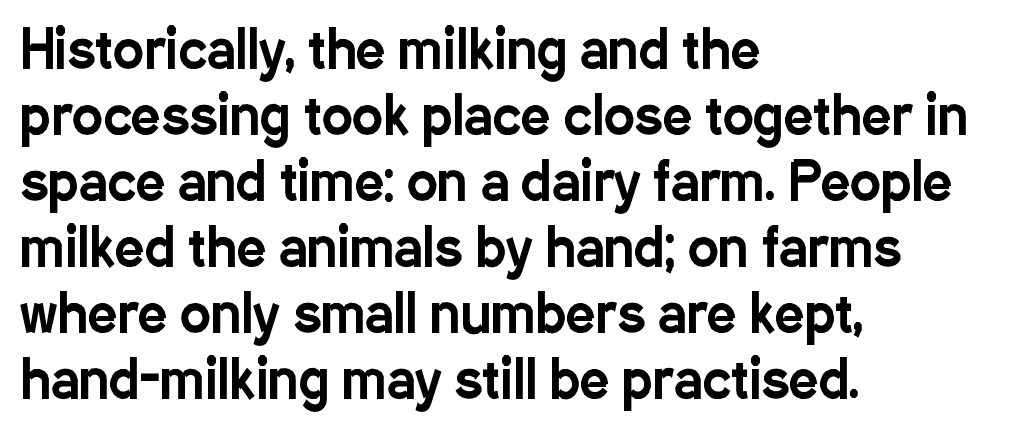
Q: Is the text italic (slanted)? A: No, it is upright.
Q: Is the typeface a serif or a sans-serif typeface? A: Sans-serif.
Q: Is the text underlined? A: No.
Q: How is the paragraph aligned? A: Left-aligned.
Q: Is the spacing between letters normal or unusually wide? A: Normal.
Q: Is the spacing between lines tight, normal or loose? A: Normal.
Q: Width (condensed, normal, or wide)? A: Condensed.
Q: Stroke contrast? A: Low.
Q: x-height? A: Medium.
Q: Monospaced? A: No.
